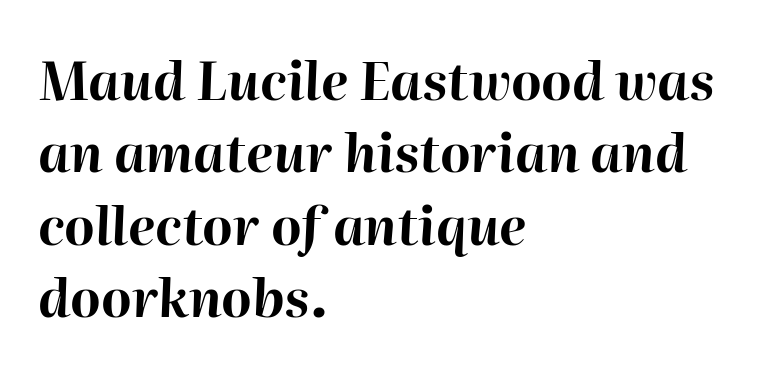
{"italic": "yes", "lean": "right", "slant_degrees": 2, "bold": "yes", "weight": "bold", "width": "normal", "stroke_contrast": "high", "x_height": "medium", "monospaced": "no", "underline": "no", "align": "left", "line_spacing": "normal", "line_spacing_ratio": 1.39, "letter_spacing": "normal", "letter_spacing_em": 0.0, "glyph_px": 52}
